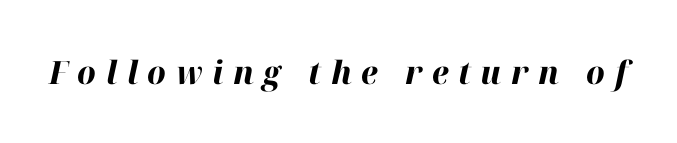
The image shows 32 px bold type, italic (leaning right); set unusually wide letter spacing (+0.3 em), not underlined; high stroke contrast and a medium x-height.
